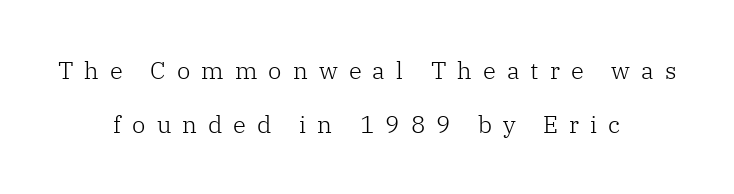
{"italic": "no", "bold": "no", "underline": "no", "align": "center", "line_spacing": "loose", "line_spacing_ratio": 2.23, "letter_spacing": "wide", "letter_spacing_em": 0.46, "glyph_px": 24}
